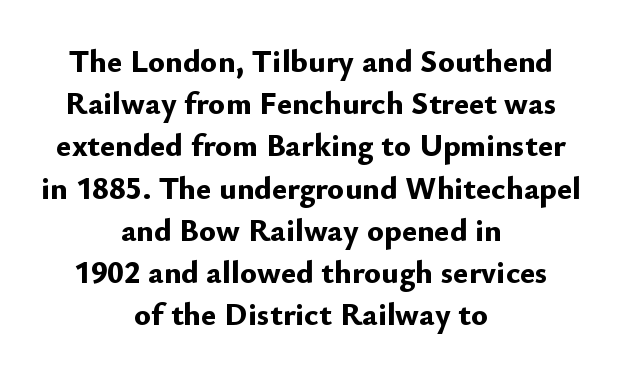
The rag falls on both sides of this text block equally. Looks like regular typesetting: each glyph gets only the width it needs. Nothing unusual about the tracking: characters are spaced as the font intends. Quick note: interline space is typical.
